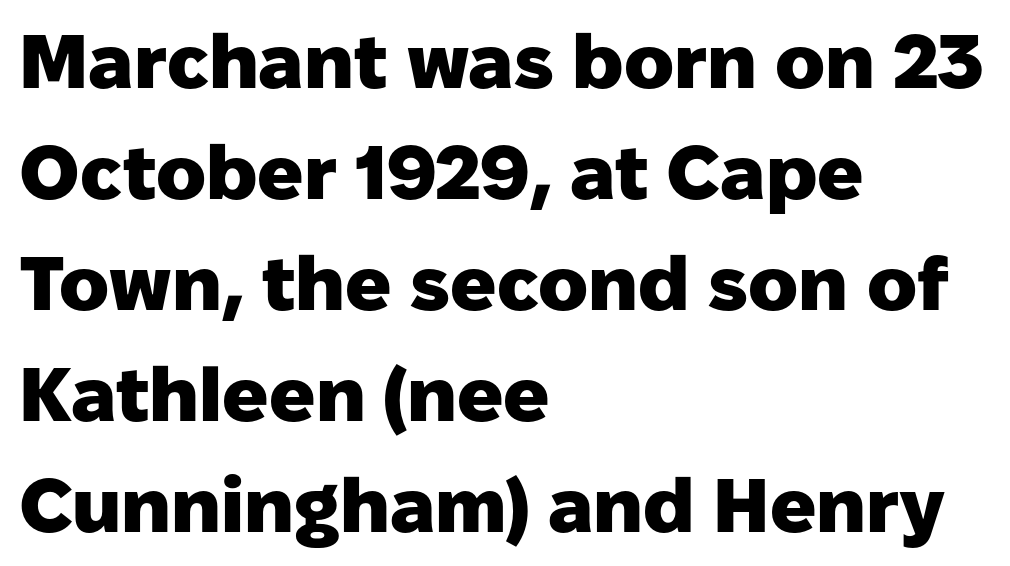
{"serif": "no", "italic": "no", "bold": "yes", "weight": "heavy", "width": "normal", "stroke_contrast": "low", "x_height": "medium", "monospaced": "no", "underline": "no", "align": "left", "line_spacing": "normal", "line_spacing_ratio": 1.46, "letter_spacing": "normal", "letter_spacing_em": 0.0, "glyph_px": 76}
